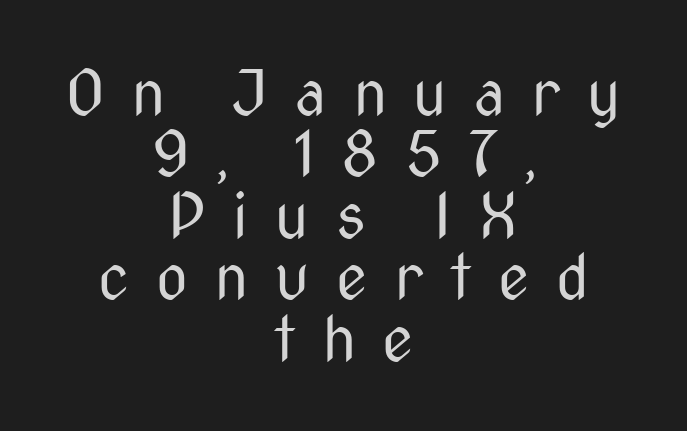
The image shows 62 px regular-weight, condensed sans-serif type, upright; set centered, tight line spacing (0.99x), unusually wide letter spacing (+0.43 em), not underlined; medium stroke contrast and a medium x-height.
